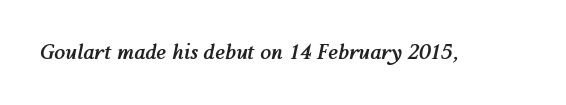
{"italic": "yes", "lean": "right", "slant_degrees": 12, "bold": "yes", "underline": "no", "letter_spacing": "normal", "letter_spacing_em": 0.0, "glyph_px": 20}
